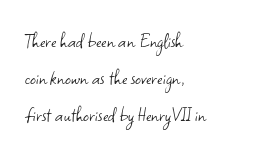
{"bold": "no", "underline": "no", "align": "left", "line_spacing": "normal", "line_spacing_ratio": 1.6, "letter_spacing": "normal", "letter_spacing_em": 0.0, "glyph_px": 23}
